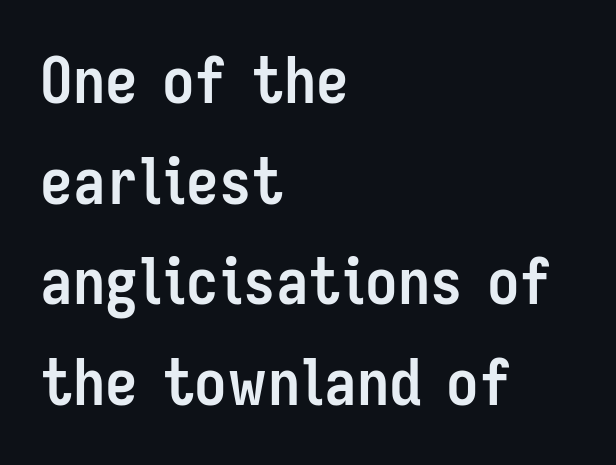
Are there feet on the stems? There aren't — it's a sans. Baseline-to-baseline distance is the conventional proportion of letter height. You'd pick this weight for a headline — it's a proper bold. The passage shown is typed in a proportional face where columns would drift. The ragged edge is on the right, which tells us the setting is flush left. Anything drawn beneath the words? Only blank space.
